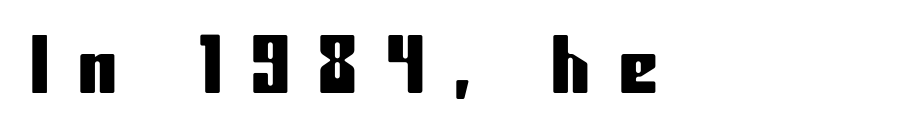
{"serif": "no", "italic": "no", "width": "condensed", "stroke_contrast": "low", "x_height": "medium", "monospaced": "no", "underline": "no", "align": "left", "letter_spacing": "wide", "letter_spacing_em": 0.37, "glyph_px": 78}
